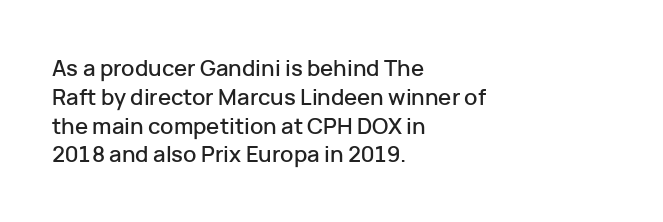
Descender tails drop into unmarked territory. Horizontal alignment here is leftward, the default for most running prose. Does extra space separate the letters? No, they use regular spacing. Upright lettering throughout. Evenly set lines give the paragraph a standard silhouette.
